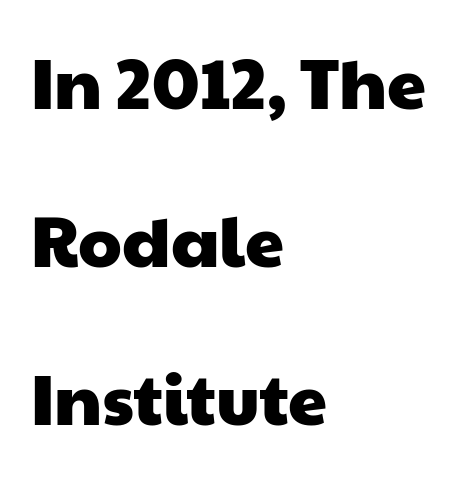
Q: Is the typeface a serif or a sans-serif typeface? A: Sans-serif.
Q: Is the text underlined? A: No.
Q: How is the paragraph aligned? A: Left-aligned.
Q: Is the spacing between letters normal or unusually wide? A: Normal.
Q: Is the spacing between lines tight, normal or loose? A: Loose.
Q: Width (condensed, normal, or wide)? A: Wide.
Q: Stroke contrast? A: Low.
Q: x-height? A: Medium.
Q: Monospaced? A: No.
